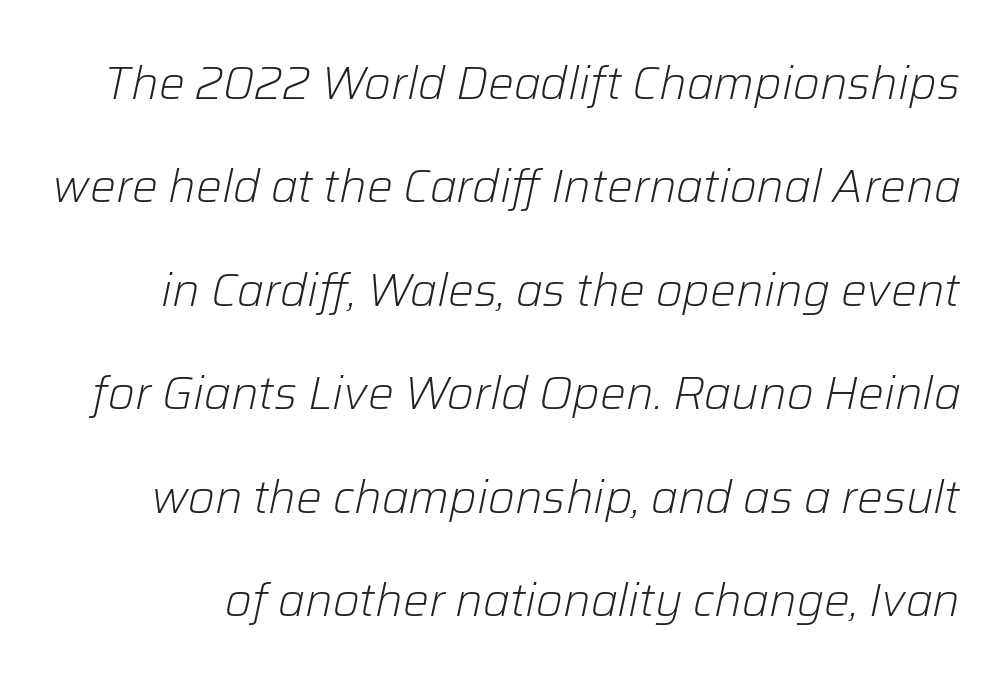
The image shows 46 px light type, italic (leaning right); set loose line spacing (2.25x), normal letter spacing, not underlined; low stroke contrast and a medium x-height.
